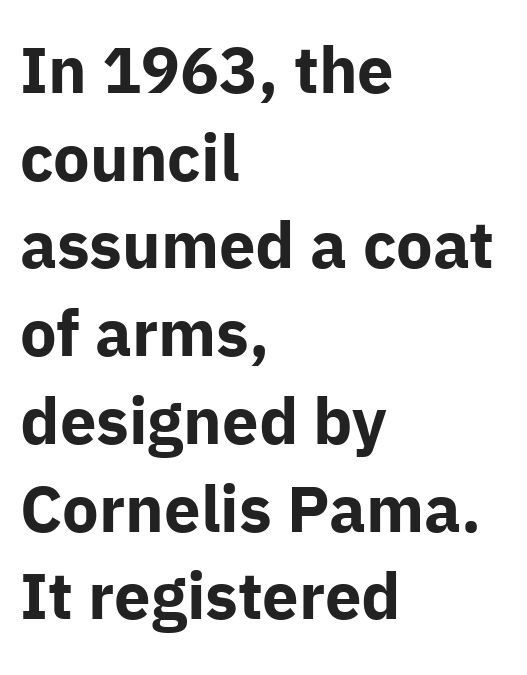
The rendering uses a moderate line-height, typical for paragraphs. Descender tails drop into unmarked territory. Posture: straight, roman, zero tilt. The rendering uses a bold face; every stroke is thick and dark. Casual observation: everything's shoved over to the left. Look at the tracking — it's just the regular setting, nothing added.
